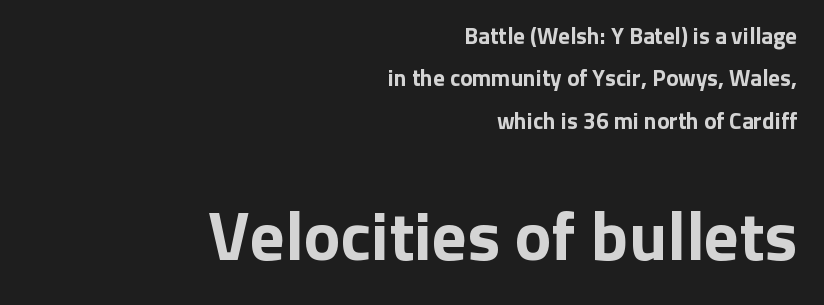
{"serif": "no", "italic": "no", "bold": "yes", "weight": "bold", "width": "normal", "stroke_contrast": "low", "x_height": "medium", "monospaced": "no", "underline": "no", "align": "right", "line_spacing_ratio": 1.84, "letter_spacing": "normal", "letter_spacing_em": 0.0, "larger_block": "second", "size_ratio": 3.0, "glyph_px": 69}
